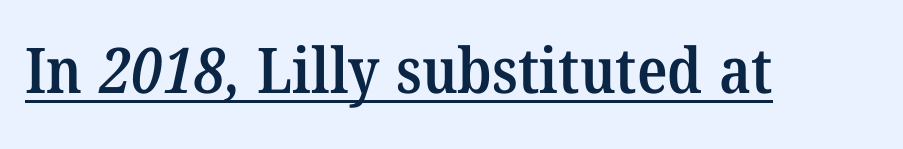
The designer went with a serif here, giving each stem small feet. Typesetter's note: demi weight, one step under bold. You can see a thin bar hugging the bottom of the glyphs. The letters sit at their default tracking, neither squeezed nor spread. Note the varied advance widths — an 'i' is clearly narrower than an 'm'.
